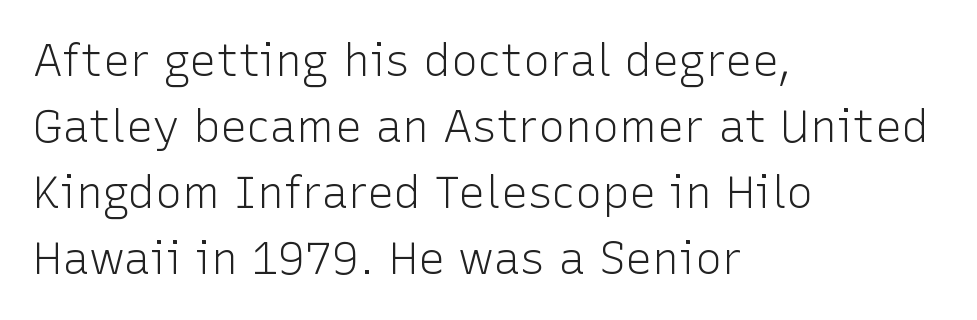
Q: Is the text bold? A: No.
Q: Is the text italic (slanted)? A: No, it is upright.
Q: Is the typeface a serif or a sans-serif typeface? A: Sans-serif.
Q: Is the text underlined? A: No.
Q: How is the paragraph aligned? A: Left-aligned.
Q: Is the spacing between letters normal or unusually wide? A: Normal.
Q: Is the spacing between lines tight, normal or loose? A: Normal.
Q: Width (condensed, normal, or wide)? A: Normal.
Q: Stroke contrast? A: Low.
Q: x-height? A: Medium.
Q: Monospaced? A: No.
